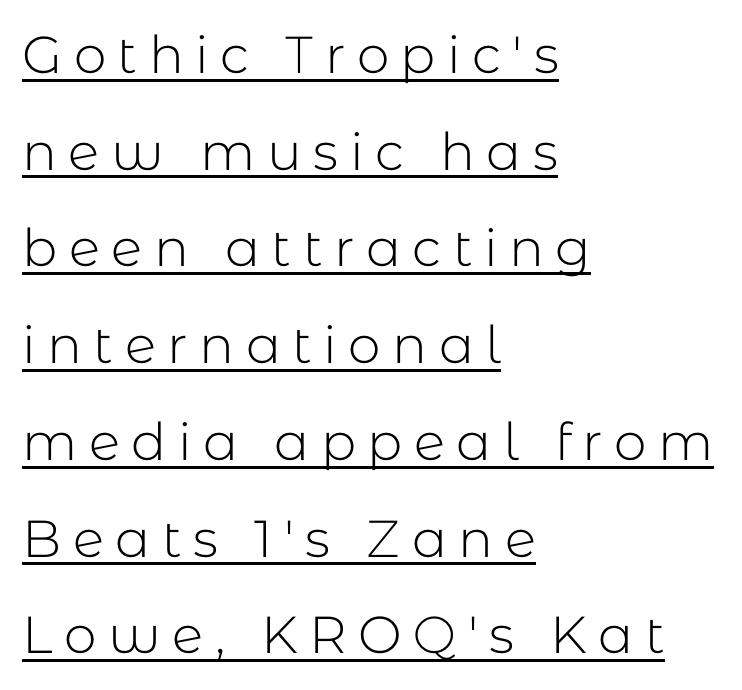
Q: Is the text bold? A: No.
Q: Is the text italic (slanted)? A: No, it is upright.
Q: Is the typeface a serif or a sans-serif typeface? A: Sans-serif.
Q: Is the text underlined? A: Yes.
Q: How is the paragraph aligned? A: Left-aligned.
Q: Is the spacing between letters normal or unusually wide? A: Unusually wide.
Q: Width (condensed, normal, or wide)? A: Normal.
Q: Stroke contrast? A: Low.
Q: x-height? A: Medium.
Q: Monospaced? A: No.
